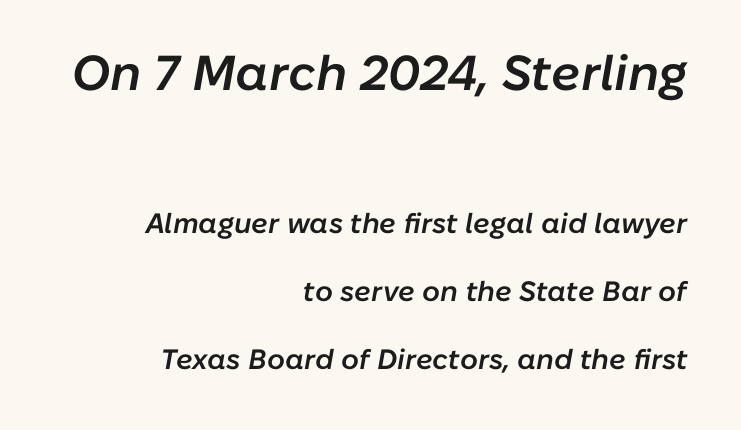
The image shows 49 px semibold type, italic (leaning right); set right-aligned, loose line spacing (2.43x), normal letter spacing, not underlined; the first (top) block is 1.75x larger; low stroke contrast and a medium x-height.
